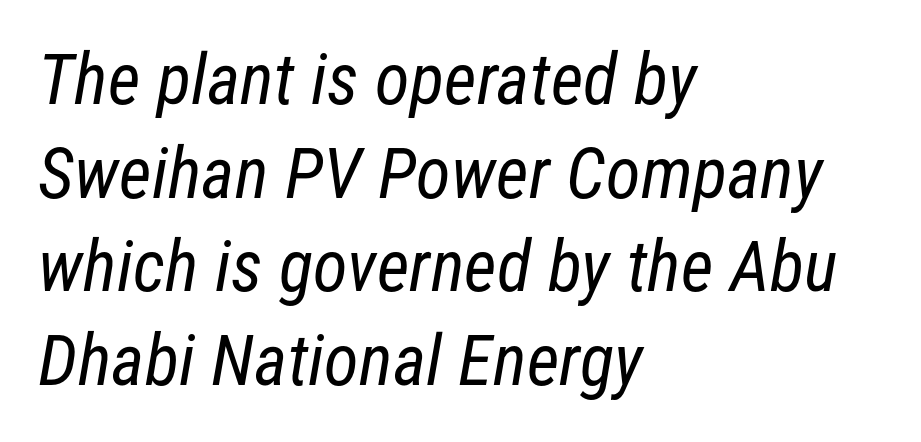
Q: Is the text bold? A: No.
Q: Is the typeface a serif or a sans-serif typeface? A: Sans-serif.
Q: Is the text underlined? A: No.
Q: How is the paragraph aligned? A: Left-aligned.
Q: Is the spacing between letters normal or unusually wide? A: Normal.
Q: Is the spacing between lines tight, normal or loose? A: Normal.
Q: Width (condensed, normal, or wide)? A: Condensed.
Q: Stroke contrast? A: Low.
Q: x-height? A: Medium.
Q: Monospaced? A: No.
